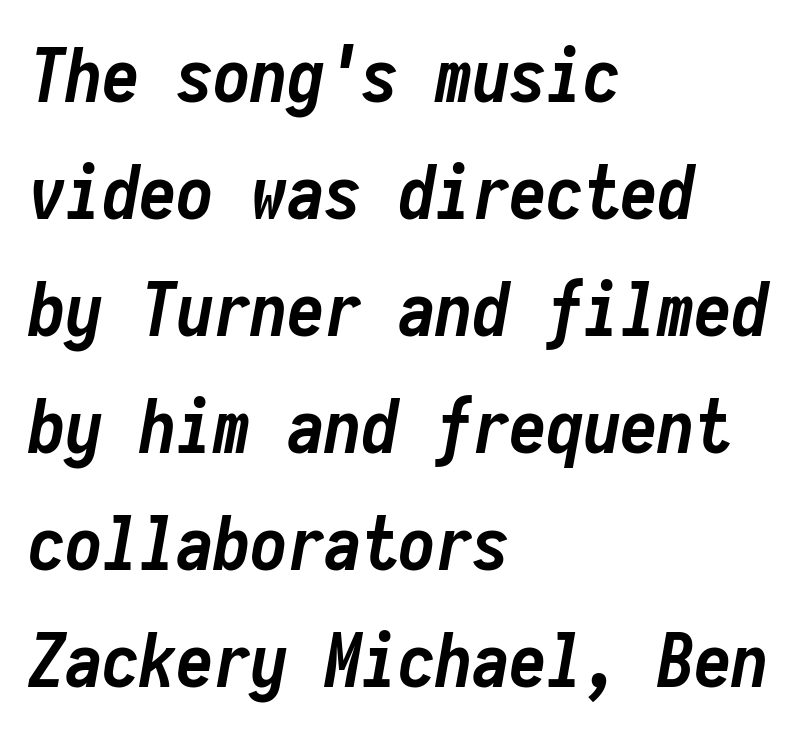
The image shows 74 px semibold, condensed type, italic (leaning right), monospaced; set left-aligned, normal line spacing (1.58x), normal letter spacing, not underlined; low stroke contrast and a medium x-height.
